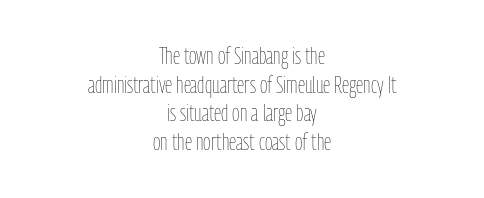
The image shows 23 px text type, upright; set centered, normal line spacing (1.25x), normal letter spacing, not underlined.
